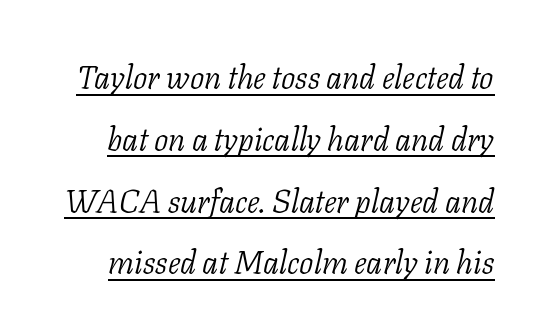
The image shows 32 px light serif type, italic (leaning right); set loose line spacing (1.93x), normal letter spacing, underlined; low stroke contrast and a medium x-height.
